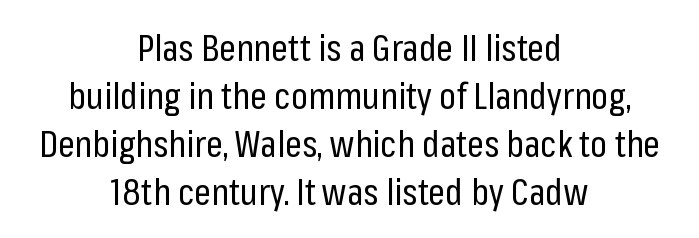
The image shows 37 px regular-weight, condensed sans-serif type, upright; set centered, normal line spacing (1.3x), normal letter spacing, not underlined; low stroke contrast and a medium x-height.
